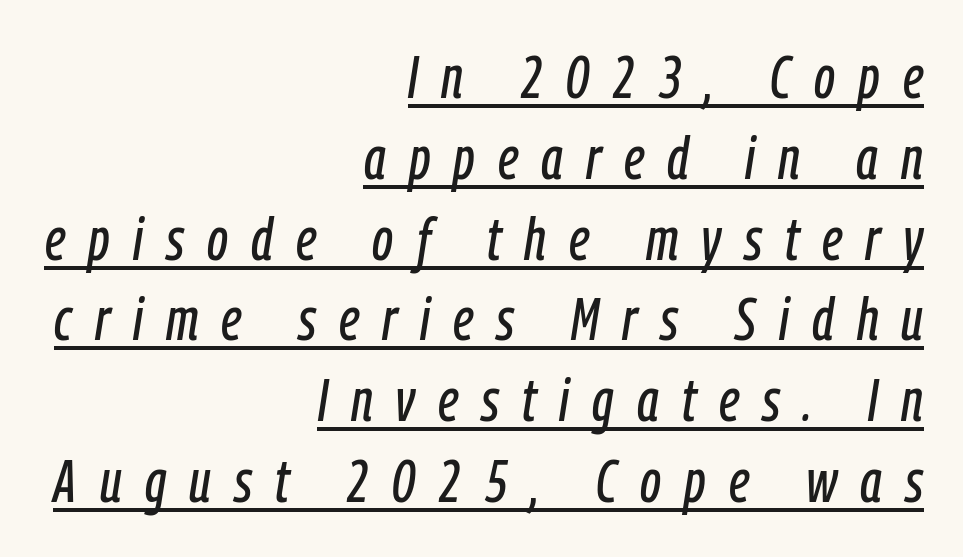
Q: Is the text italic (slanted)? A: Yes, it leans right by about 9 degrees.
Q: Is the text underlined? A: Yes.
Q: How is the paragraph aligned? A: Right-aligned.
Q: Is the spacing between letters normal or unusually wide? A: Unusually wide.
Q: Is the spacing between lines tight, normal or loose? A: Normal.
Q: Width (condensed, normal, or wide)? A: Condensed.
Q: Stroke contrast? A: Low.
Q: x-height? A: Medium.
Q: Monospaced? A: No.
